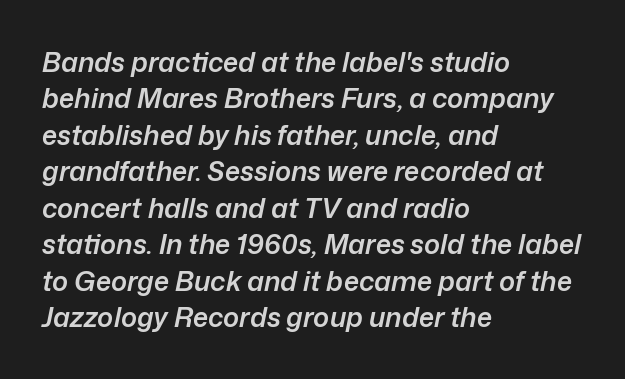
Q: Is the text bold? A: Semi-bold.
Q: Is the text italic (slanted)? A: Yes, it leans right by about 12 degrees.
Q: Is the text underlined? A: No.
Q: How is the paragraph aligned? A: Left-aligned.
Q: Is the spacing between letters normal or unusually wide? A: Normal.
Q: Is the spacing between lines tight, normal or loose? A: Normal.
